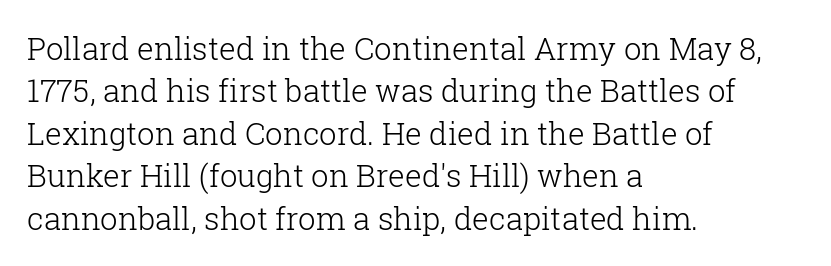
Q: Is the text bold? A: No.
Q: Is the text italic (slanted)? A: No, it is upright.
Q: Is the typeface a serif or a sans-serif typeface? A: Serif.
Q: Is the text underlined? A: No.
Q: How is the paragraph aligned? A: Left-aligned.
Q: Is the spacing between letters normal or unusually wide? A: Normal.
Q: Is the spacing between lines tight, normal or loose? A: Normal.
Q: Width (condensed, normal, or wide)? A: Normal.
Q: Stroke contrast? A: Low.
Q: x-height? A: Medium.
Q: Monospaced? A: No.
